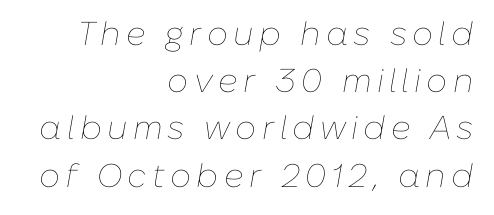
Unmarked baselines from the first word to the last. These glyphs show unthickened strokes, regular width or finer. The font's italic variant was chosen for this text. The face used here is proportionally spaced, like ordinary book or web type. Whoever set this chose a conventional vertical rhythm. Horizontal alignment here is rightward, an uncommon choice for prose.
